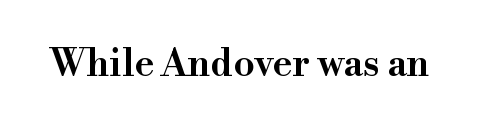
The image shows 38 px semibold serif type, upright; set normal letter spacing, not underlined; high stroke contrast and a small x-height.
